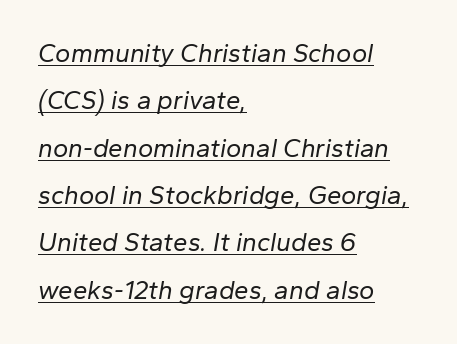
The image shows 26 px text type, italic (leaning right); set left-aligned, line spacing 1.82x, normal letter spacing, underlined.
